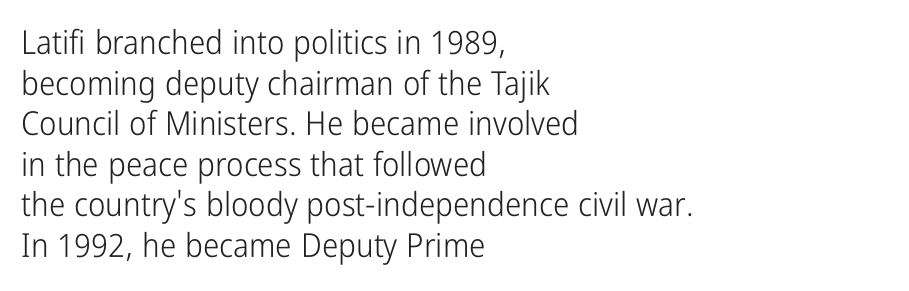
The image shows 33 px light, condensed sans-serif type, upright; set left-aligned, line spacing 1.23x, normal letter spacing, not underlined; low stroke contrast and a medium x-height.
